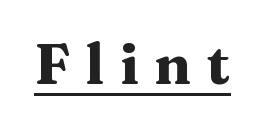
The image shows 56 px heavy, wide serif type, upright; set unusually wide letter spacing (+0.28 em), underlined; medium stroke contrast and a medium x-height.
